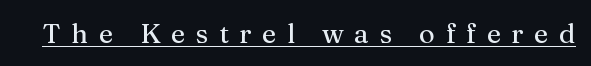
The line texture is sparse and dotted thanks to wide tracking. Tall strokes in this sample are plumb rather than angled. Is there an underline? Yes — a line sits under the letters.
